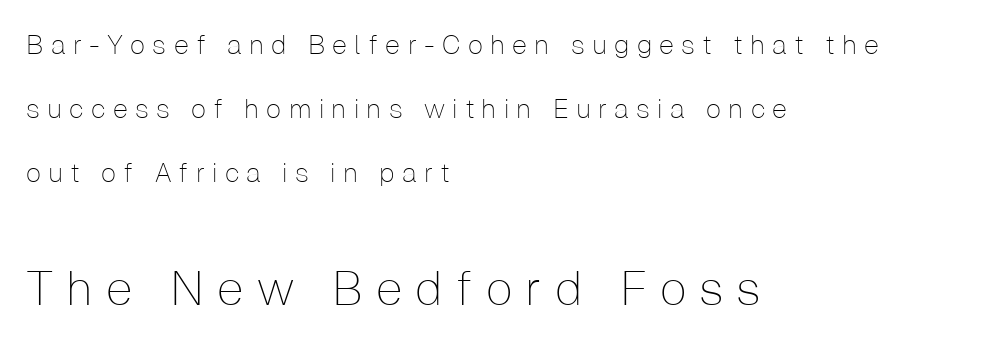
Q: Is the text bold? A: No.
Q: Is the text italic (slanted)? A: No, it is upright.
Q: Is the typeface a serif or a sans-serif typeface? A: Sans-serif.
Q: Is the text underlined? A: No.
Q: How is the paragraph aligned? A: Left-aligned.
Q: Is the spacing between letters normal or unusually wide? A: Unusually wide.
Q: Is the spacing between lines tight, normal or loose? A: Loose.
Q: Which block of text is set in a larger size, the first (top) or the second (bottom)? A: The second (bottom) one.
Q: Width (condensed, normal, or wide)? A: Normal.
Q: Stroke contrast? A: Low.
Q: x-height? A: Medium.
Q: Monospaced? A: No.
